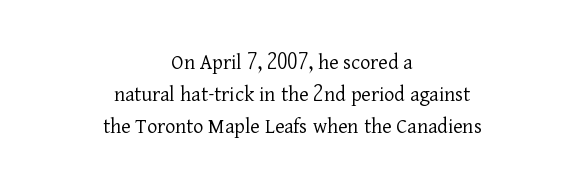
Q: Is the text bold? A: No.
Q: Is the text italic (slanted)? A: No, it is upright.
Q: Is the text underlined? A: No.
Q: How is the paragraph aligned? A: Centered.
Q: Is the spacing between letters normal or unusually wide? A: Normal.
Q: Is the spacing between lines tight, normal or loose? A: Normal.
